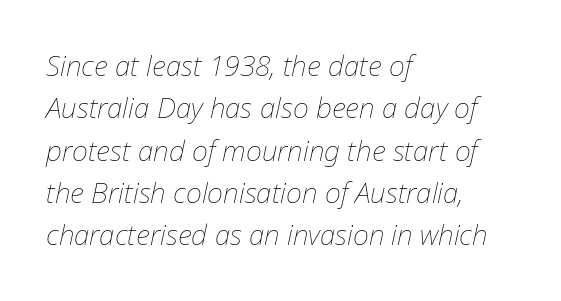
Q: Is the text bold? A: No.
Q: Is the text italic (slanted)? A: Yes, it leans right by about 12 degrees.
Q: Is the text underlined? A: No.
Q: How is the paragraph aligned? A: Left-aligned.
Q: Is the spacing between letters normal or unusually wide? A: Normal.
Q: Is the spacing between lines tight, normal or loose? A: Normal.
Q: Width (condensed, normal, or wide)? A: Normal.
Q: Stroke contrast? A: Low.
Q: x-height? A: Medium.
Q: Monospaced? A: No.
